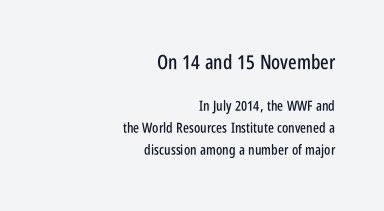
{"italic": "no", "underline": "no", "align": "right", "line_spacing": "normal", "line_spacing_ratio": 1.59, "letter_spacing": "normal", "letter_spacing_em": 0.0, "larger_block": "first", "size_ratio": 1.43, "glyph_px": 20}
